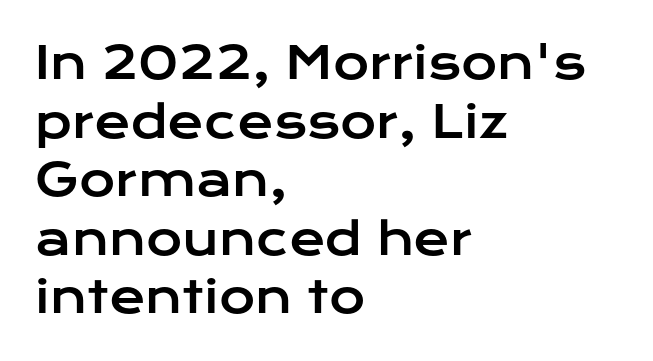
Q: Is the text italic (slanted)? A: No, it is upright.
Q: Is the typeface a serif or a sans-serif typeface? A: Sans-serif.
Q: Is the text underlined? A: No.
Q: How is the paragraph aligned? A: Left-aligned.
Q: Is the spacing between letters normal or unusually wide? A: Normal.
Q: Is the spacing between lines tight, normal or loose? A: Normal.
Q: Width (condensed, normal, or wide)? A: Wide.
Q: Stroke contrast? A: Low.
Q: x-height? A: Medium.
Q: Monospaced? A: No.
